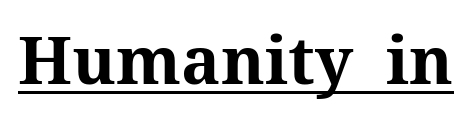
Little horizontal feet cap the strokes, marking this as serif type. Notice how the stems are strictly vertical — no italics here. Default kerning and tracking; the words read as compact shapes. Typographic density is high because the face is bold. Is this a fixed-width face? No — the glyphs have proportional, varying widths.
